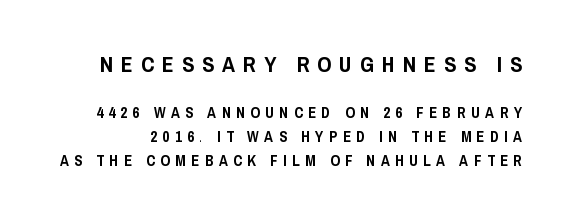
The image shows 22 px text type, upright; set normal line spacing (1.61x), unusually wide letter spacing (+0.36 em), not underlined; the first (top) block is 1.47x larger.
